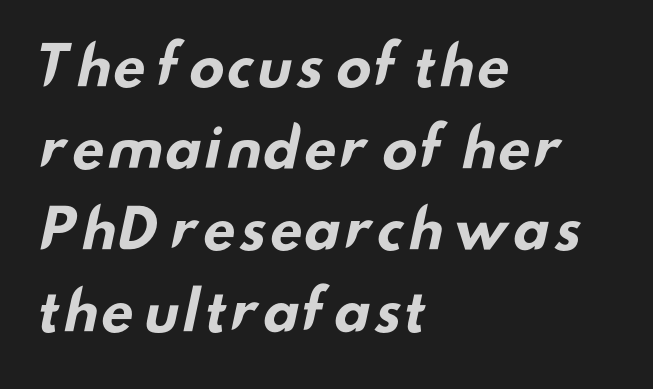
{"serif": "no", "bold": "yes", "weight": "bold", "width": "wide", "stroke_contrast": "low", "x_height": "small", "monospaced": "no", "underline": "no", "align": "left", "line_spacing": "normal", "line_spacing_ratio": 1.51, "letter_spacing": "normal", "letter_spacing_em": 0.0, "glyph_px": 54}
